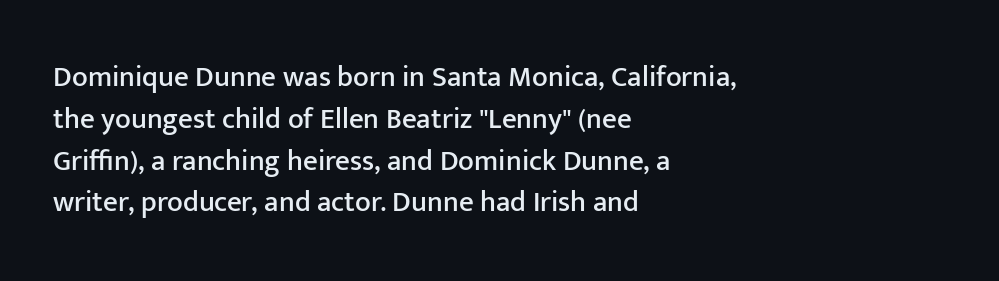
{"serif": "no", "italic": "no", "width": "normal", "stroke_contrast": "low", "x_height": "medium", "monospaced": "no", "underline": "no", "align": "left", "line_spacing": "normal", "line_spacing_ratio": 1.44, "letter_spacing": "normal", "letter_spacing_em": 0.0, "glyph_px": 29}
